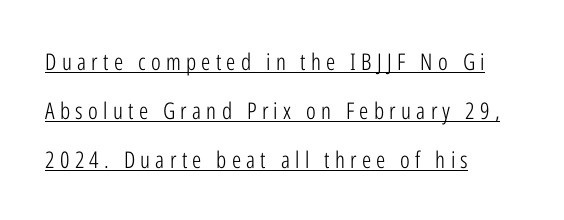
Q: Is the text bold? A: No.
Q: Is the text italic (slanted)? A: No, it is upright.
Q: Is the text underlined? A: Yes.
Q: How is the paragraph aligned? A: Left-aligned.
Q: Is the spacing between letters normal or unusually wide? A: Unusually wide.
Q: Is the spacing between lines tight, normal or loose? A: Loose.
